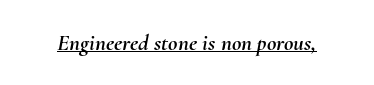
The image shows 23 px text type, italic (leaning right); set normal letter spacing, underlined.
